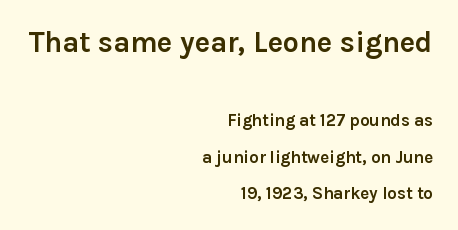
Between these two stacked blocks, the higher one wins on size. The rendering uses natural spacing where letterforms have individual widths. The horizontal fit of the characters is conventional and even. Characters remain perfectly vertical along every line. This sample trades compactness for vertical openness between lines.
